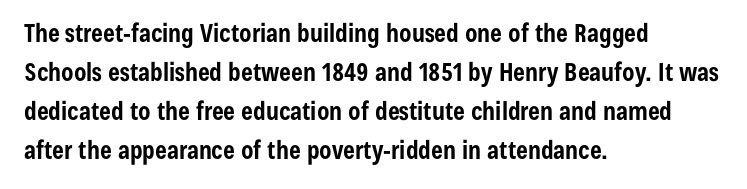
Vertical strokes here are truly vertical. In terms of letterspacing, this is plain default setting. This block has exactly the height ordinary leading produces. Pretty heavy lettering here — definitely bold.
